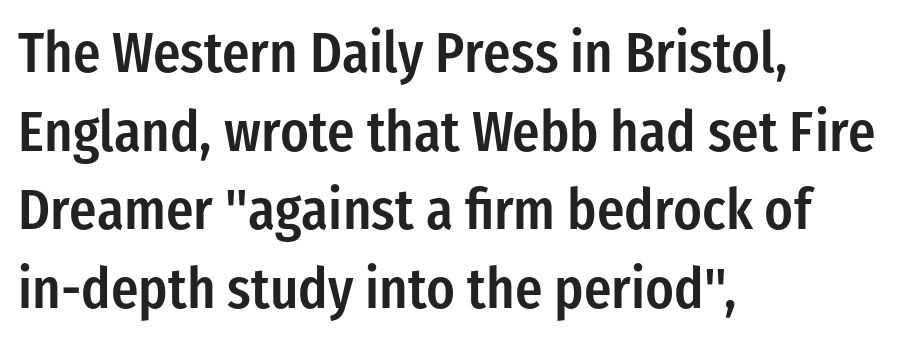
{"serif": "no", "italic": "no", "bold": "semi", "weight": "semibold", "width": "condensed", "stroke_contrast": "low", "x_height": "medium", "monospaced": "no", "underline": "no", "align": "left", "line_spacing": "normal", "line_spacing_ratio": 1.38, "letter_spacing": "normal", "letter_spacing_em": 0.0, "glyph_px": 57}
